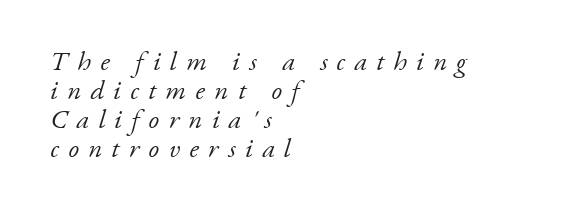
The image shows 27 px text type, italic (leaning right); set left-aligned, tight line spacing (1.08x), unusually wide letter spacing (+0.35 em), not underlined.
